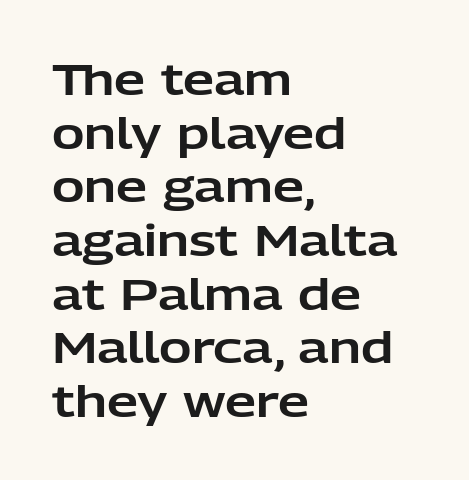
The image shows 44 px sans-serif type, upright; set left-aligned, line spacing 1.22x, normal letter spacing, not underlined; low stroke contrast and a medium x-height.
